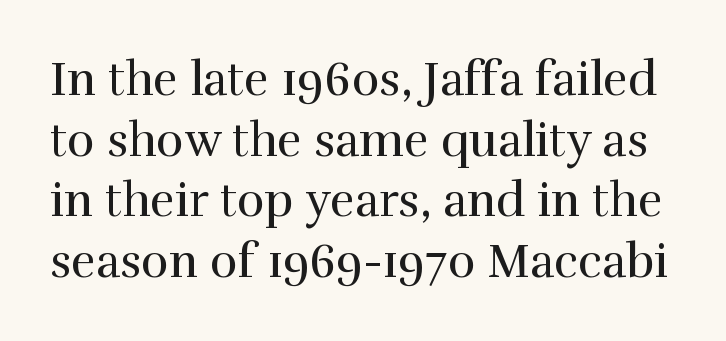
Is this a sans? No — the strokes have serifs. No extra tracking has been applied to these lines. The passage shown is typed in a proportional face where columns would drift. No chunkiness to these letters — they're not bold. Type without underlining.
